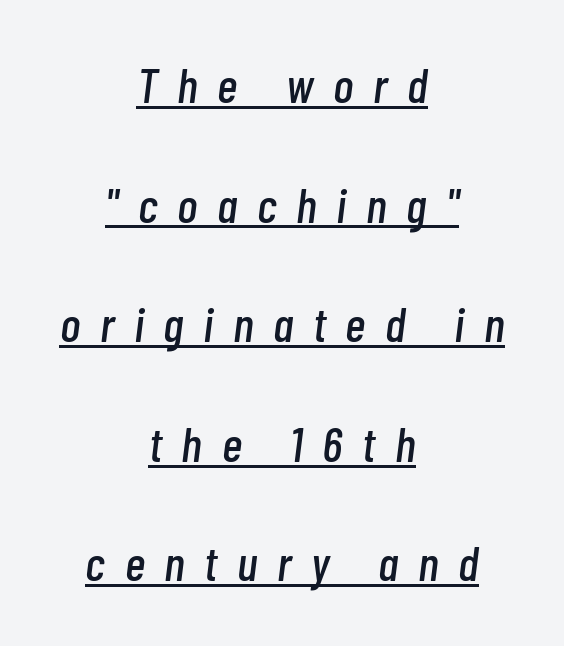
The image shows 49 px condensed type, italic (leaning right); set centered, loose line spacing (2.44x), unusually wide letter spacing (+0.4 em), underlined; low stroke contrast and a medium x-height.
